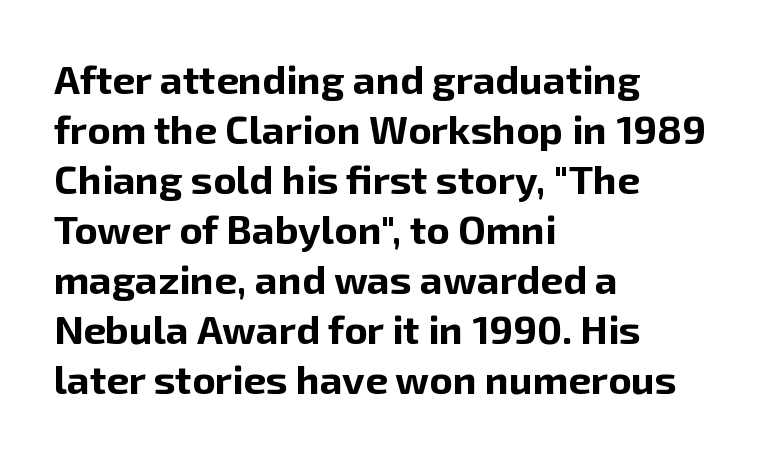
Looks like regular typesetting: each glyph gets only the width it needs. The rendering uses a moderate line-height, typical for paragraphs. Upright lettering throughout. Descenders are the only things crossing below the line. How are the letters spaced? Ordinarily, with no added tracking.
